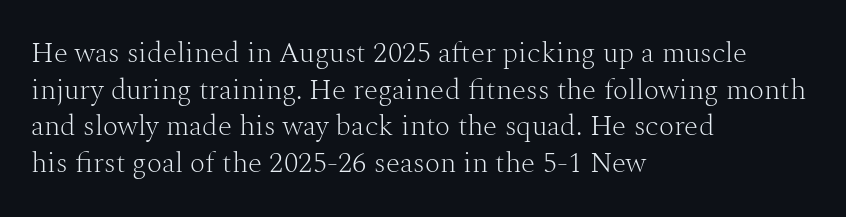
Q: Is the text bold? A: No.
Q: Is the text italic (slanted)? A: No, it is upright.
Q: Is the typeface a serif or a sans-serif typeface? A: Serif.
Q: Is the text underlined? A: No.
Q: How is the paragraph aligned? A: Left-aligned.
Q: Is the spacing between letters normal or unusually wide? A: Normal.
Q: Is the spacing between lines tight, normal or loose? A: Normal.
Q: Width (condensed, normal, or wide)? A: Normal.
Q: Stroke contrast? A: Medium.
Q: x-height? A: Medium.
Q: Monospaced? A: No.
